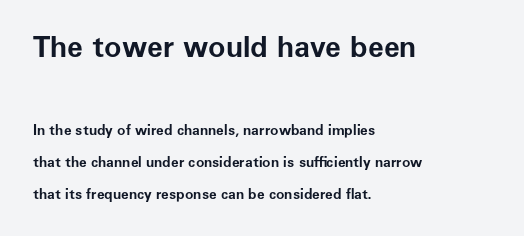
Q: Is the text bold? A: Yes.
Q: Is the text italic (slanted)? A: No, it is upright.
Q: Is the typeface a serif or a sans-serif typeface? A: Sans-serif.
Q: Is the text underlined? A: No.
Q: How is the paragraph aligned? A: Left-aligned.
Q: Is the spacing between letters normal or unusually wide? A: Normal.
Q: Is the spacing between lines tight, normal or loose? A: Loose.
Q: Which block of text is set in a larger size, the first (top) or the second (bottom)? A: The first (top) one.
Q: Width (condensed, normal, or wide)? A: Normal.
Q: Stroke contrast? A: Low.
Q: x-height? A: Medium.
Q: Monospaced? A: No.
